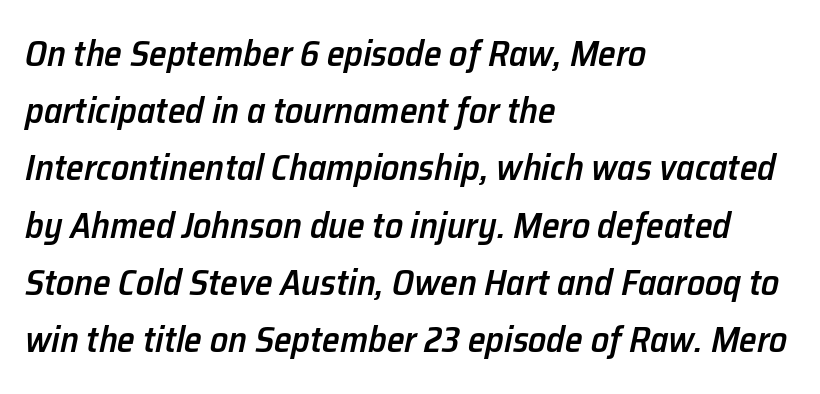
Q: Is the text bold? A: Semi-bold.
Q: Is the text italic (slanted)? A: Yes, it leans right by about 12 degrees.
Q: Is the text underlined? A: No.
Q: How is the paragraph aligned? A: Left-aligned.
Q: Is the spacing between letters normal or unusually wide? A: Normal.
Q: Is the spacing between lines tight, normal or loose? A: Normal.
Q: Width (condensed, normal, or wide)? A: Normal.
Q: Stroke contrast? A: Low.
Q: x-height? A: Medium.
Q: Monospaced? A: No.
